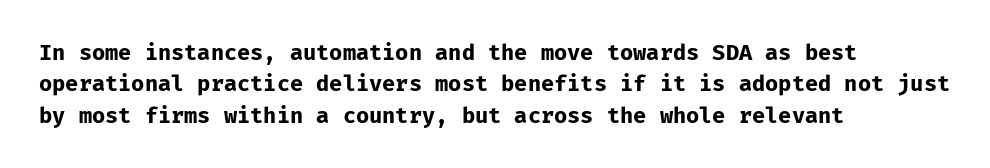
The image shows 22 px bold type, upright; set left-aligned, normal line spacing (1.43x), normal letter spacing, not underlined.
